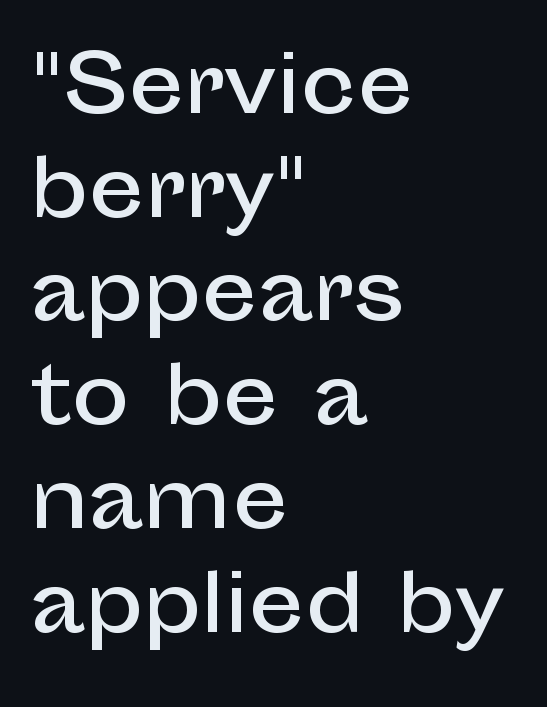
Q: Is the text italic (slanted)? A: No, it is upright.
Q: Is the typeface a serif or a sans-serif typeface? A: Sans-serif.
Q: Is the text underlined? A: No.
Q: How is the paragraph aligned? A: Left-aligned.
Q: Is the spacing between letters normal or unusually wide? A: Normal.
Q: Is the spacing between lines tight, normal or loose? A: Normal.
Q: Width (condensed, normal, or wide)? A: Normal.
Q: Stroke contrast? A: Low.
Q: x-height? A: Medium.
Q: Monospaced? A: No.
